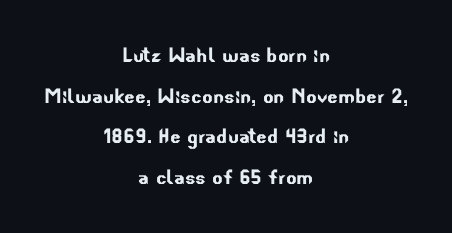
Q: Is the text underlined? A: No.
Q: How is the paragraph aligned? A: Centered.
Q: Is the spacing between letters normal or unusually wide? A: Normal.
Q: Is the spacing between lines tight, normal or loose? A: Normal.
